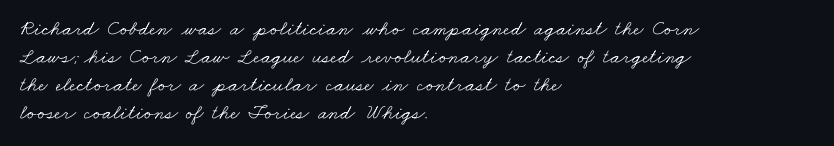
The image shows 21 px text type; set left-aligned, normal line spacing (1.33x), normal letter spacing, not underlined.
